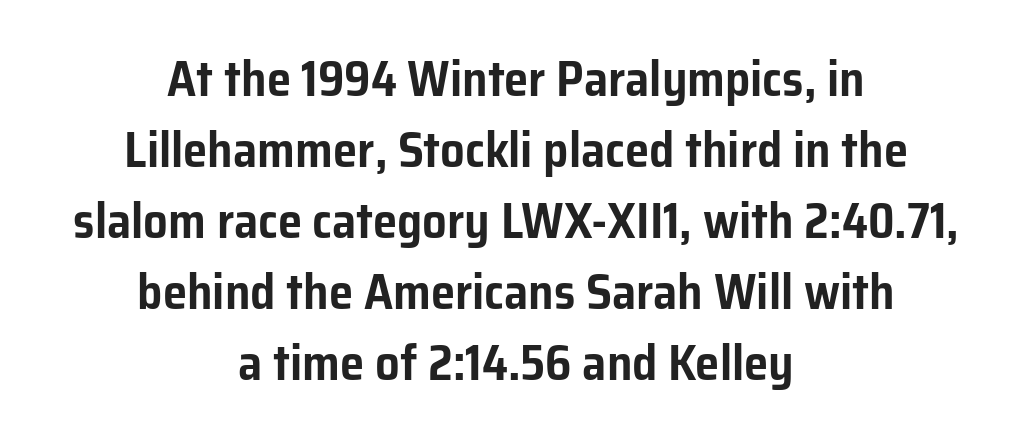
Q: Is the text italic (slanted)? A: No, it is upright.
Q: Is the typeface a serif or a sans-serif typeface? A: Sans-serif.
Q: Is the text underlined? A: No.
Q: How is the paragraph aligned? A: Centered.
Q: Is the spacing between letters normal or unusually wide? A: Normal.
Q: Is the spacing between lines tight, normal or loose? A: Normal.
Q: Width (condensed, normal, or wide)? A: Normal.
Q: Stroke contrast? A: Low.
Q: x-height? A: Medium.
Q: Monospaced? A: No.
